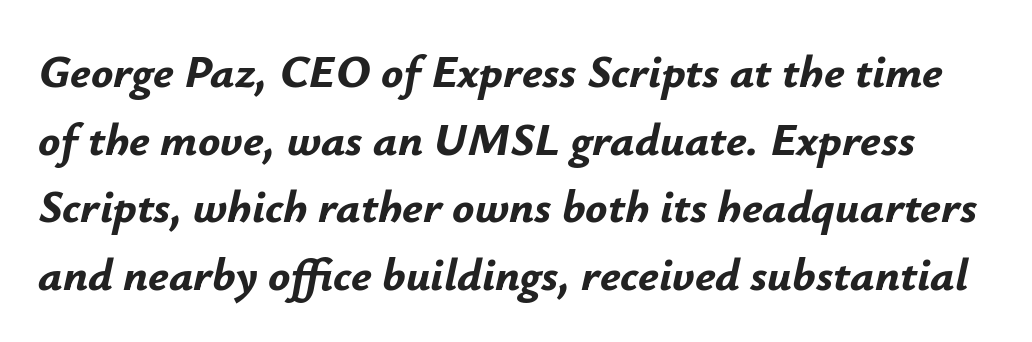
Strong, thick strokes mark this as bold type. Caption: standard tracking, unaltered. In terms of posture, this sample is oblique. Looks like regular typesetting: each glyph gets only the width it needs. Quick note: interline space is typical.
